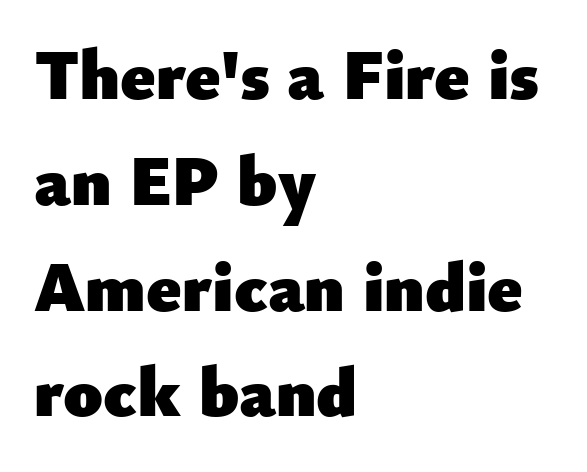
The lettering stays uniformly vertical, giving the passage a roman look. Students, observe: this is what conventionally led text looks like. In terms of letterform style, serifs are entirely absent. The compositor pushed each line to the left boundary.
